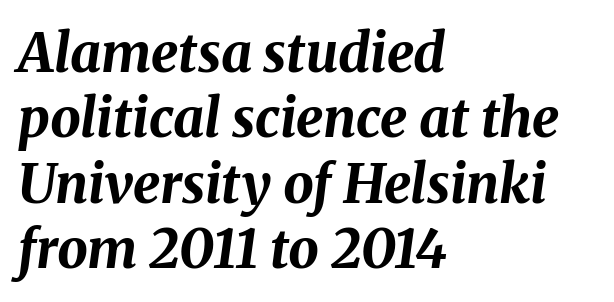
The image shows 54 px bold type, italic (leaning right); set left-aligned, line spacing 1.21x, normal letter spacing, not underlined; medium stroke contrast and a medium x-height.
